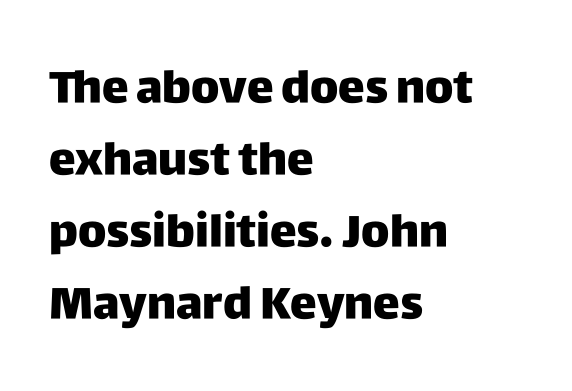
{"serif": "no", "italic": "no", "width": "normal", "stroke_contrast": "low", "x_height": "large", "monospaced": "no", "underline": "no", "align": "left", "line_spacing": "normal", "line_spacing_ratio": 1.6, "letter_spacing": "normal", "letter_spacing_em": 0.0, "glyph_px": 45}
